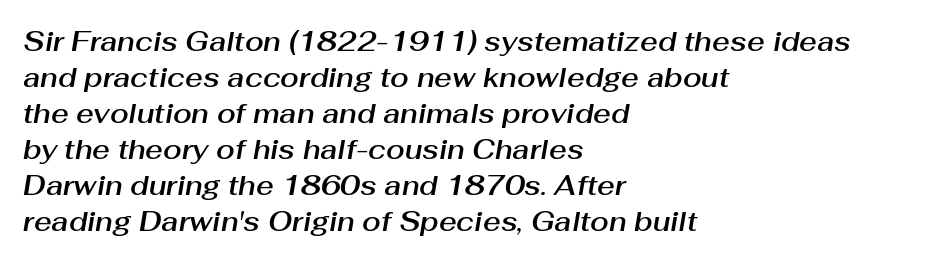
Designer's note — italics engaged. What's the leading like? Ordinary, nothing unusual. The area under the type is left untouched. This rendering leaves character spacing at its baseline value. Line starts are locked; line ends wander.
